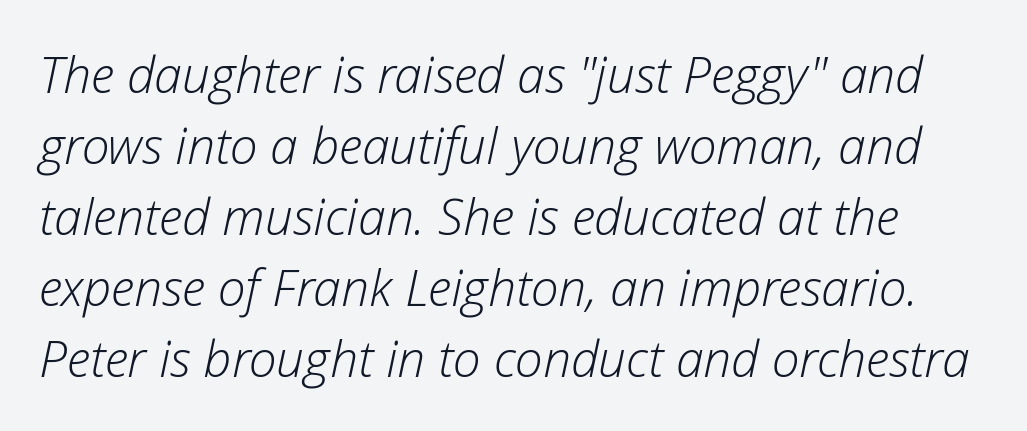
The image shows 50 px light type, italic (leaning right); set normal line spacing (1.42x), normal letter spacing, not underlined; low stroke contrast and a medium x-height.
